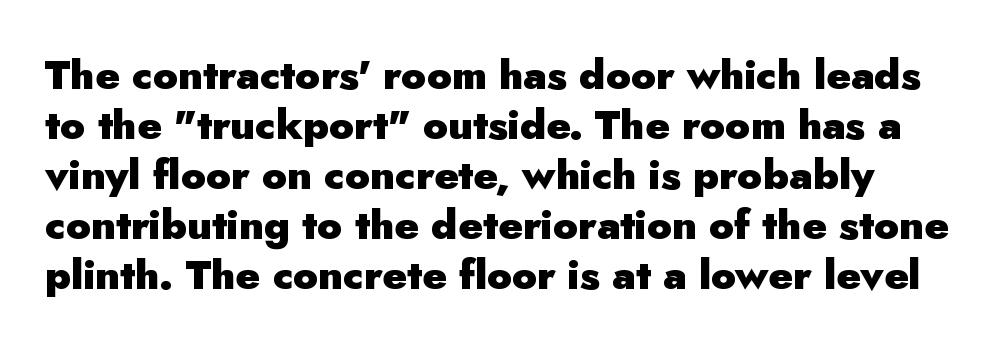
Q: Is the text bold? A: Yes.
Q: Is the text italic (slanted)? A: No, it is upright.
Q: Is the typeface a serif or a sans-serif typeface? A: Sans-serif.
Q: Is the text underlined? A: No.
Q: Is the spacing between letters normal or unusually wide? A: Normal.
Q: Width (condensed, normal, or wide)? A: Normal.
Q: Stroke contrast? A: Low.
Q: x-height? A: Small.
Q: Monospaced? A: No.
